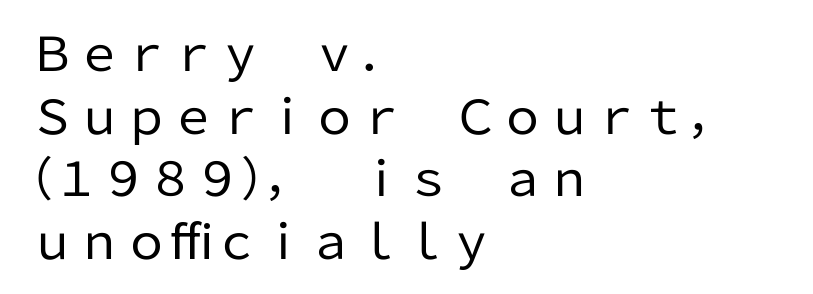
{"serif": "no", "italic": "no", "bold": "no", "weight": "regular", "width": "normal", "stroke_contrast": "low", "x_height": "medium", "monospaced": "no", "underline": "no", "align": "left", "line_spacing": "normal", "line_spacing_ratio": 1.33, "letter_spacing": "normal", "letter_spacing_em": 0.0, "glyph_px": 47}
